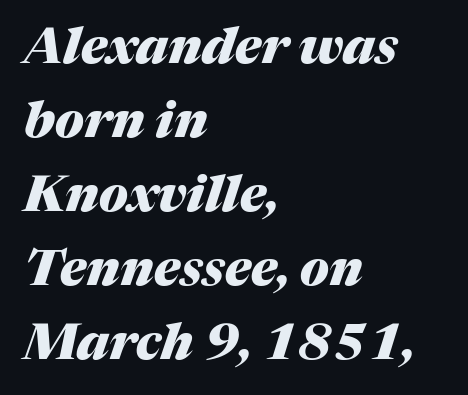
The image shows 50 px heavy type, italic (leaning right); set left-aligned, normal line spacing (1.48x), normal letter spacing, not underlined; medium stroke contrast and a medium x-height.
